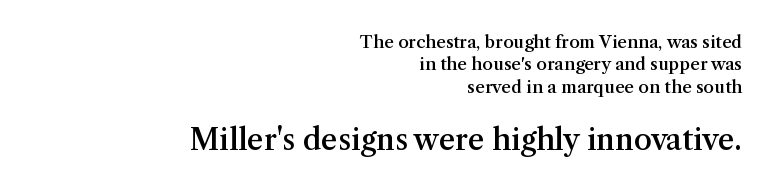
Q: Is the text bold? A: Semi-bold.
Q: Is the text italic (slanted)? A: No, it is upright.
Q: Is the typeface a serif or a sans-serif typeface? A: Serif.
Q: Is the text underlined? A: No.
Q: How is the paragraph aligned? A: Right-aligned.
Q: Is the spacing between letters normal or unusually wide? A: Normal.
Q: Is the spacing between lines tight, normal or loose? A: Normal.
Q: Which block of text is set in a larger size, the first (top) or the second (bottom)? A: The second (bottom) one.
Q: Width (condensed, normal, or wide)? A: Normal.
Q: Stroke contrast? A: Medium.
Q: x-height? A: Medium.
Q: Monospaced? A: No.
